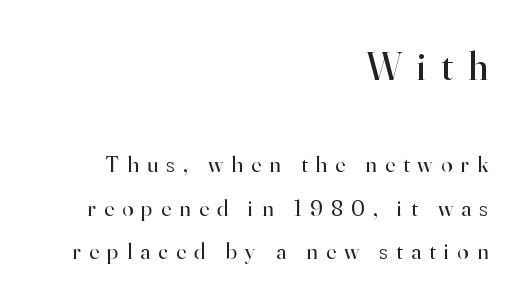
Does extra space separate the letters? Yes, quite a lot of it. Each line ends at the same right margin while the left side varies. Which of the two is more prominent by size? The first, at the top. Unmarked baselines from the first word to the last.
